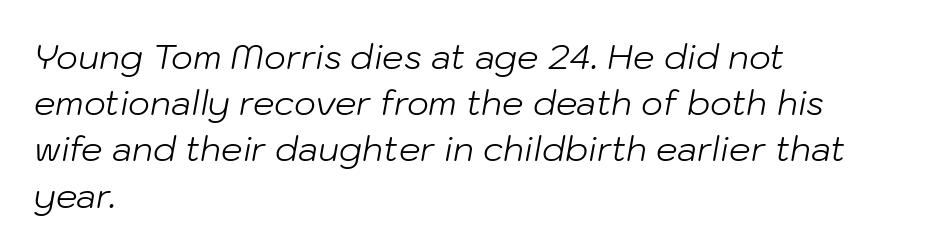
{"italic": "yes", "lean": "right", "slant_degrees": 10, "bold": "no", "weight": "light", "width": "normal", "stroke_contrast": "low", "x_height": "medium", "monospaced": "no", "underline": "no", "align": "left", "line_spacing": "normal", "line_spacing_ratio": 1.36, "letter_spacing": "normal", "letter_spacing_em": 0.0, "glyph_px": 34}
